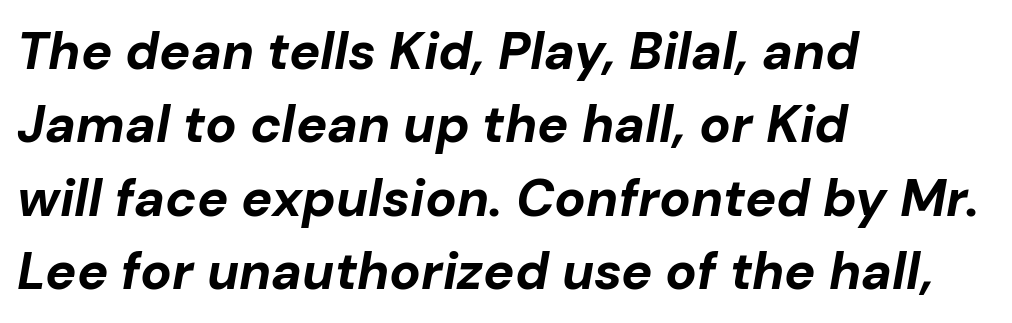
{"italic": "yes", "lean": "right", "slant_degrees": 10, "bold": "yes", "weight": "bold", "width": "normal", "stroke_contrast": "low", "x_height": "medium", "monospaced": "no", "underline": "no", "align": "left", "line_spacing": "normal", "line_spacing_ratio": 1.41, "letter_spacing": "normal", "letter_spacing_em": 0.0, "glyph_px": 52}
